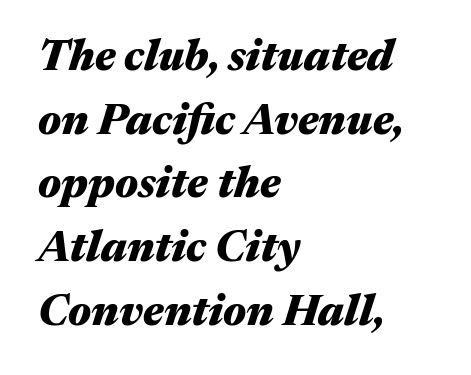
The image shows 43 px heavy, wide type, italic (leaning right); set left-aligned, normal line spacing (1.48x), normal letter spacing, not underlined; medium stroke contrast and a medium x-height.
